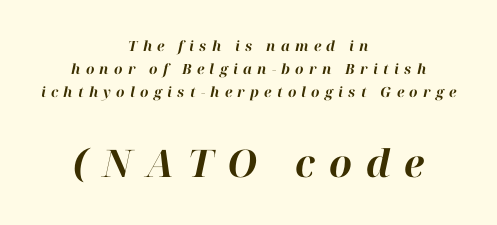
{"italic": "yes", "lean": "right", "slant_degrees": 12, "bold": "yes", "weight": "bold", "width": "normal", "stroke_contrast": "high", "x_height": "medium", "monospaced": "no", "underline": "no", "align": "center", "line_spacing": "normal", "line_spacing_ratio": 1.65, "letter_spacing": "wide", "letter_spacing_em": 0.37, "larger_block": "second", "size_ratio": 2.71, "glyph_px": 38}
